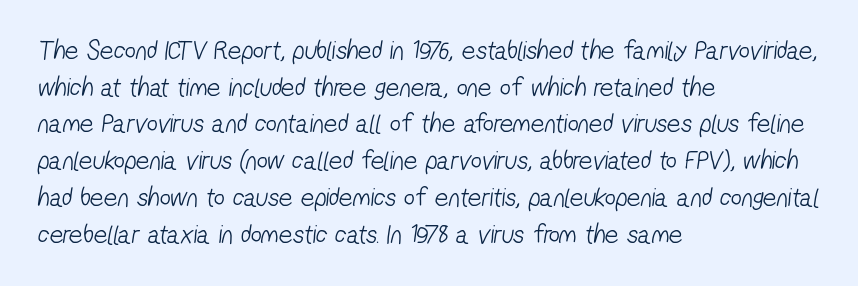
The image shows 27 px text type; set left-aligned, normal line spacing (1.36x), normal letter spacing, not underlined.
